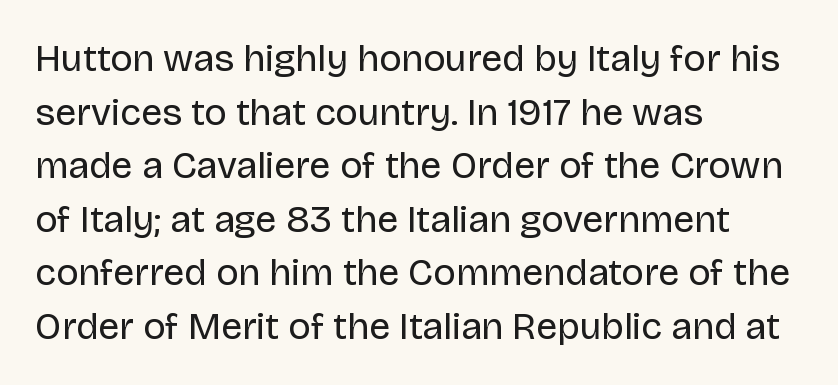
You can tell it's not italic because the verticals are truly vertical. Vertical spacing — default. Is this a fixed-width face? No — the glyphs have proportional, varying widths. No heavy texture on the line: the type isn't bold. These lines keep a tight, regular rhythm from letter to letter.
